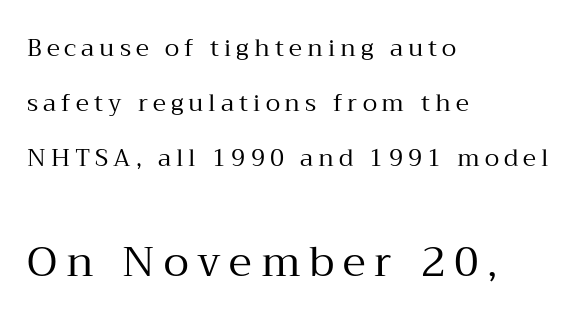
Here the designer chose a conventional face with non-uniform glyph widths. Stroke terminals: seriffed. Which margin do the lines hug? The left one — the right edge is uneven. This is the regular roman posture of the typeface. Compared with typical body copy, the letter spacing here is much looser.
